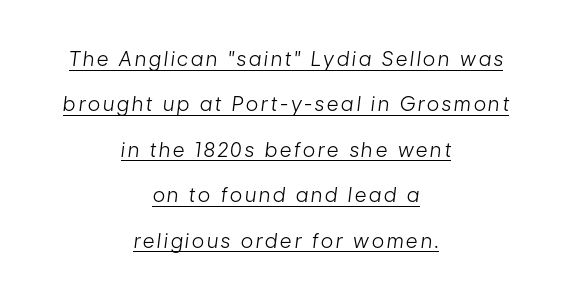
{"italic": "yes", "lean": "right", "slant_degrees": 7, "bold": "no", "underline": "yes", "align": "center", "line_spacing": "loose", "line_spacing_ratio": 2.27, "glyph_px": 20}
